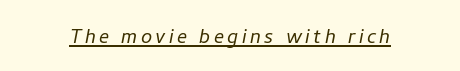
Letters have the restrained weight of plain body copy at most. Designer's note — italics engaged. Quick note: underline on.
